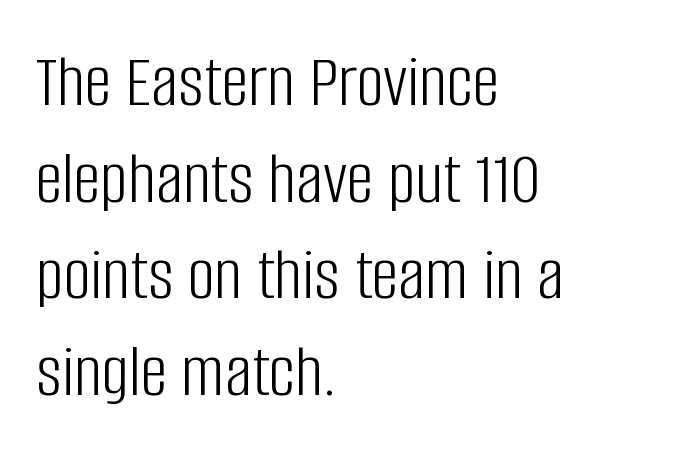
The image shows 76 px light, condensed sans-serif type, upright; set left-aligned, normal line spacing (1.27x), normal letter spacing, not underlined; low stroke contrast and a large x-height.
